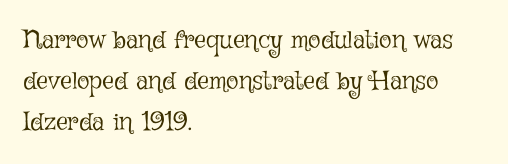
The gap between lines stays unmarked. No extra tracking has been applied to these lines. Does the leading feel generous? No, just average. Short and long lines alike share a common starting point at left.
